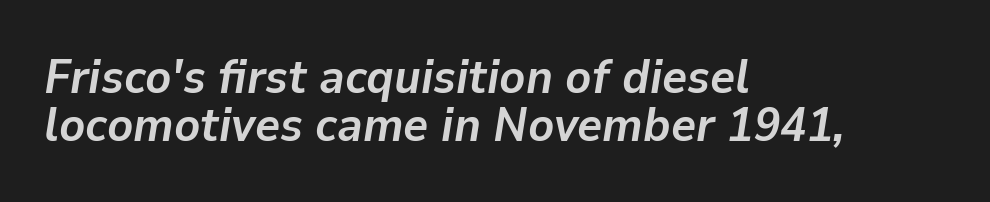
Q: Is the text bold? A: Yes.
Q: Is the text italic (slanted)? A: Yes, it leans right by about 9 degrees.
Q: Is the text underlined? A: No.
Q: How is the paragraph aligned? A: Left-aligned.
Q: Is the spacing between letters normal or unusually wide? A: Normal.
Q: Is the spacing between lines tight, normal or loose? A: Tight.
Q: Width (condensed, normal, or wide)? A: Normal.
Q: Stroke contrast? A: Low.
Q: x-height? A: Medium.
Q: Monospaced? A: No.
